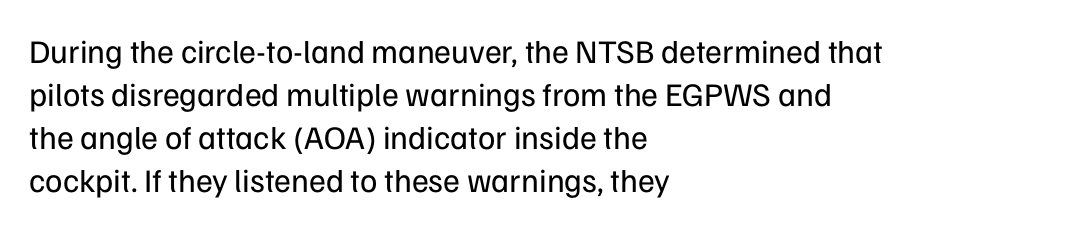
Q: Is the text bold? A: No.
Q: Is the text italic (slanted)? A: No, it is upright.
Q: Is the typeface a serif or a sans-serif typeface? A: Sans-serif.
Q: Is the text underlined? A: No.
Q: How is the paragraph aligned? A: Left-aligned.
Q: Is the spacing between letters normal or unusually wide? A: Normal.
Q: Is the spacing between lines tight, normal or loose? A: Normal.
Q: Width (condensed, normal, or wide)? A: Normal.
Q: Stroke contrast? A: Low.
Q: x-height? A: Medium.
Q: Monospaced? A: No.
